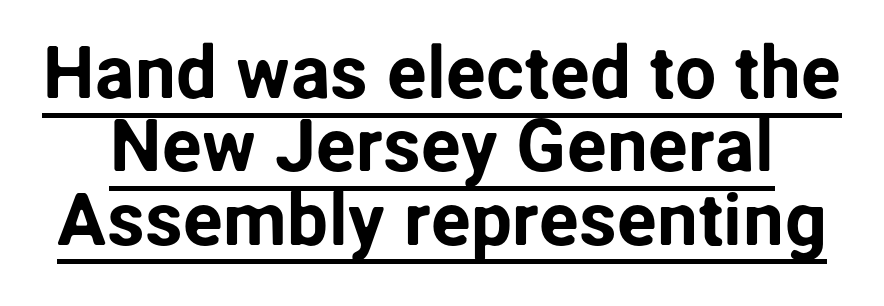
Q: Is the text italic (slanted)? A: No, it is upright.
Q: Is the typeface a serif or a sans-serif typeface? A: Sans-serif.
Q: Is the text underlined? A: Yes.
Q: Is the spacing between letters normal or unusually wide? A: Normal.
Q: Is the spacing between lines tight, normal or loose? A: Tight.
Q: Width (condensed, normal, or wide)? A: Normal.
Q: Stroke contrast? A: Low.
Q: x-height? A: Medium.
Q: Monospaced? A: No.
